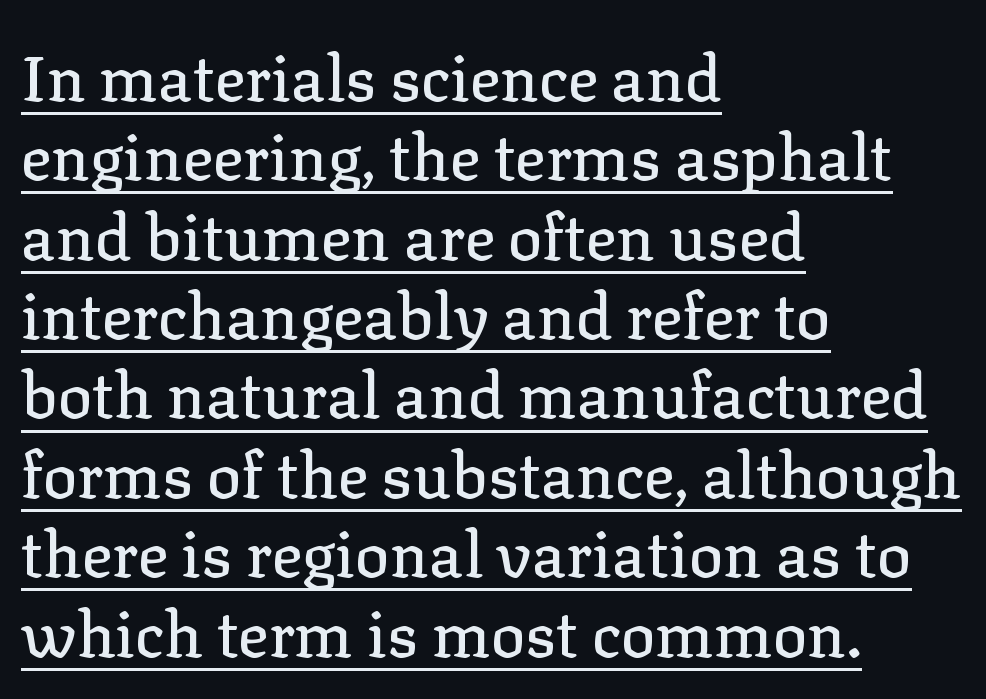
The glyphs in this specimen are seriffed. Does extra space separate the letters? No, they use regular spacing. The passage shown is typed in a proportional face where columns would drift. Alignment: flush left. Rendered with straight, roman letterforms.
